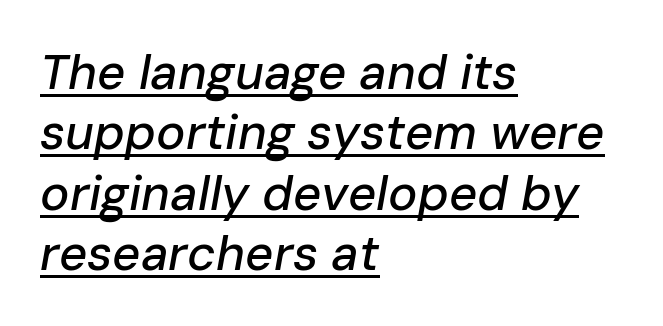
This sample has the flowing, uneven cadence of proportional lettering. Line beginnings align vertically; line endings do not. Italic: yes, the glyphs are oblique. This sample carries an underscore along the baseline area. Default kerning and tracking; the words read as compact shapes.
